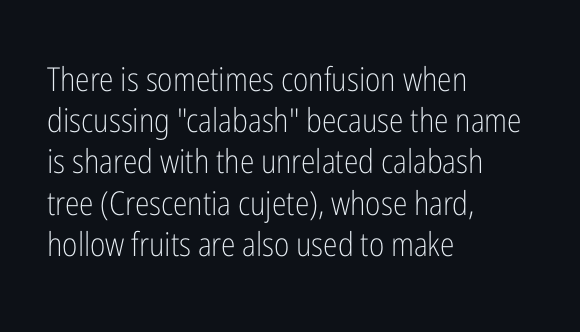
If you measured baseline to baseline, you'd find a middling distance. Descenders are the only things crossing below the line. Students, note that the glyphs here touch the page at normal intervals. Summary of weight: not heavy and not bold. The passage shown is typed in a proportional face where columns would drift.
